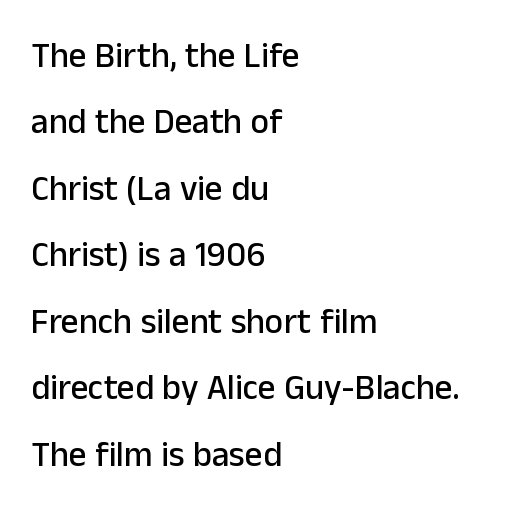
Q: Is the text italic (slanted)? A: No, it is upright.
Q: Is the typeface a serif or a sans-serif typeface? A: Sans-serif.
Q: Is the text underlined? A: No.
Q: How is the paragraph aligned? A: Left-aligned.
Q: Is the spacing between letters normal or unusually wide? A: Normal.
Q: Is the spacing between lines tight, normal or loose? A: Loose.
Q: Width (condensed, normal, or wide)? A: Normal.
Q: Stroke contrast? A: Low.
Q: x-height? A: Medium.
Q: Monospaced? A: No.
